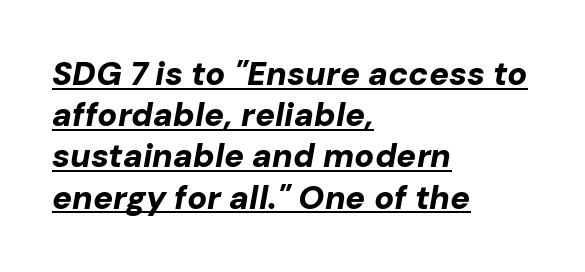
The image shows 33 px bold type, italic (leaning right); set left-aligned, normal line spacing (1.25x), normal letter spacing, underlined; low stroke contrast and a medium x-height.
